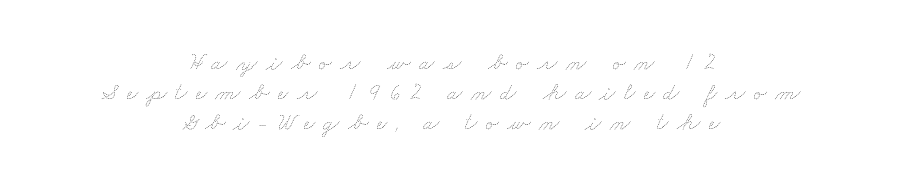
{"bold": "no", "underline": "no", "align": "center", "line_spacing": "normal", "line_spacing_ratio": 1.26, "letter_spacing": "wide", "letter_spacing_em": 0.34, "glyph_px": 24}
